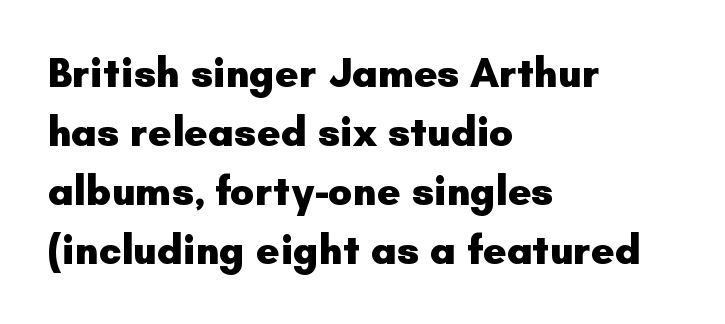
Stroke thickness is high; the sample reads as a true bold. Honestly, there is no underline to notice here at all. Spacing between characters is what you'd get straight out of the box. Serifs: no, the terminals of the letterforms are clean. Posture: straight, roman, zero tilt.
